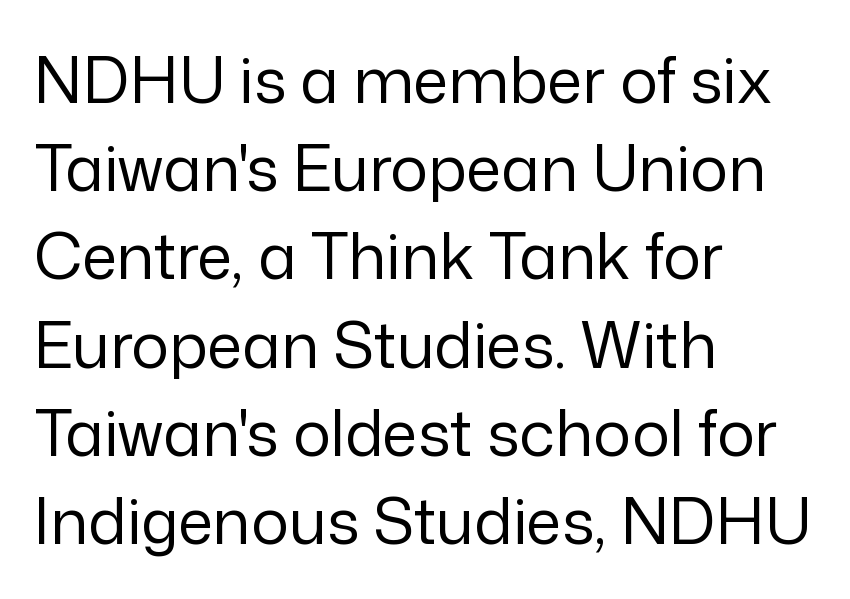
The image shows 63 px regular-weight sans-serif type, upright; set left-aligned, normal line spacing (1.4x), normal letter spacing, not underlined; low stroke contrast and a medium x-height.
